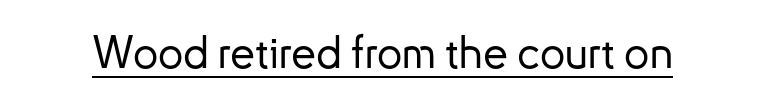
The image shows 45 px sans-serif type, upright; set normal letter spacing, underlined; low stroke contrast and a small x-height.
